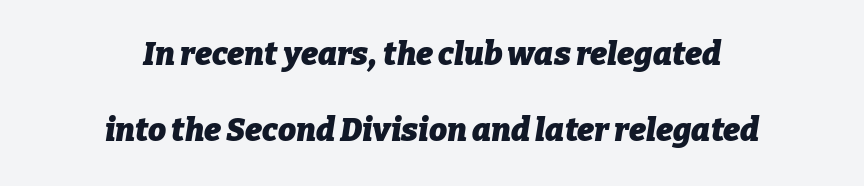
The image shows 32 px heavy type, italic (leaning right); set centered, loose line spacing (2.39x), normal letter spacing, not underlined; low stroke contrast and a medium x-height.
